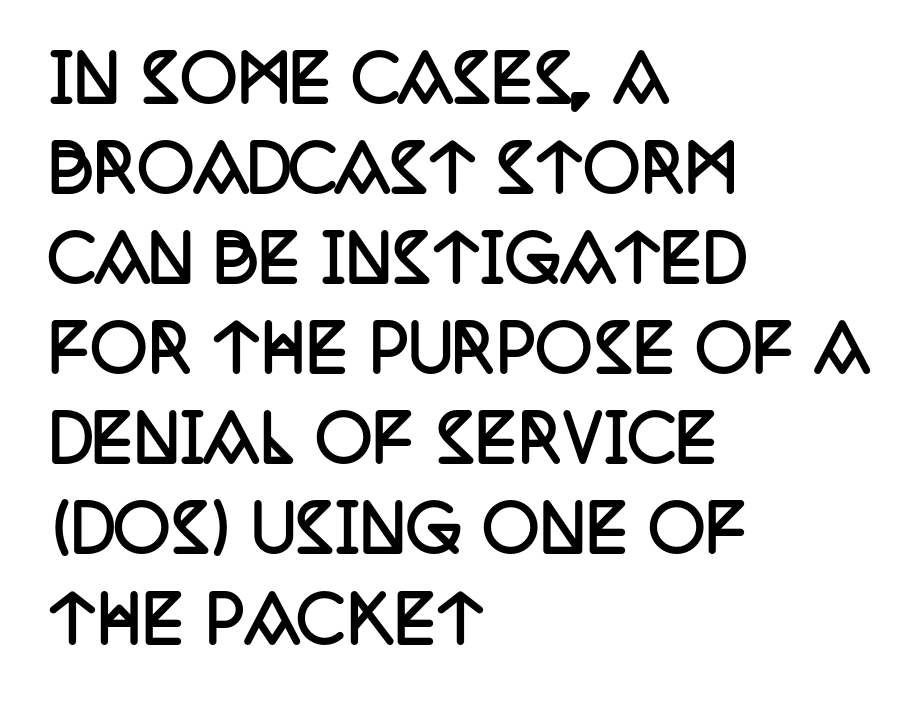
Q: Is the text bold? A: Yes.
Q: Is the text italic (slanted)? A: No, it is upright.
Q: Is the typeface a serif or a sans-serif typeface? A: Serif.
Q: Is the text underlined? A: No.
Q: How is the paragraph aligned? A: Left-aligned.
Q: Is the spacing between letters normal or unusually wide? A: Normal.
Q: Is the spacing between lines tight, normal or loose? A: Normal.
Q: Width (condensed, normal, or wide)? A: Condensed.
Q: Stroke contrast? A: Low.
Q: x-height? A: Large.
Q: Monospaced? A: No.
